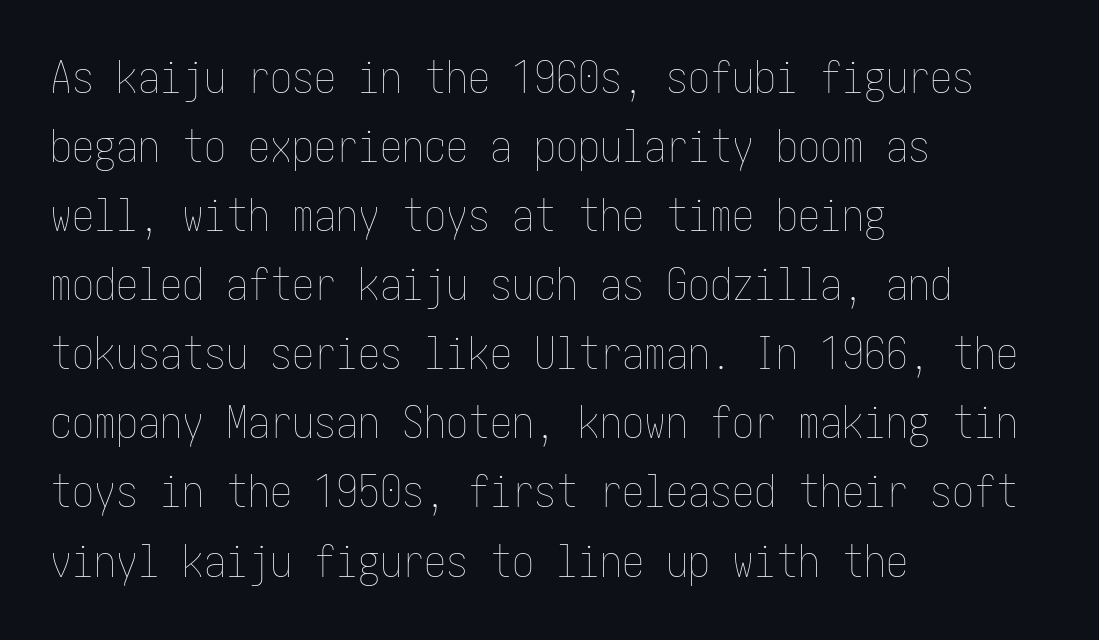
Unbolded letterforms with no extra heft. Spacing between characters is what you'd get straight out of the box. The paragraph has a hard left edge and a soft right edge. No italicization has been applied; the sample stays upright.
